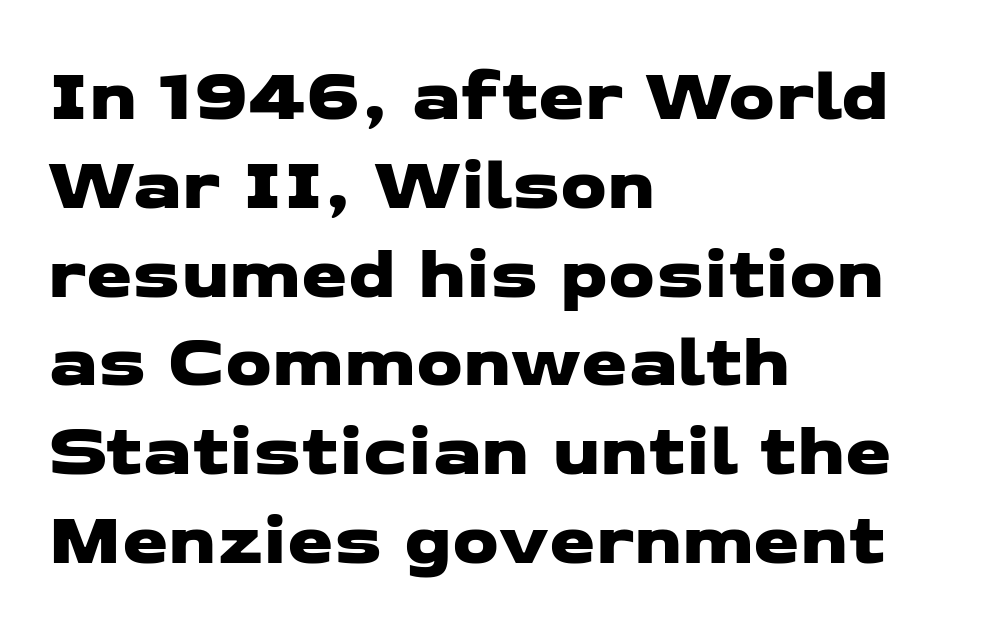
{"serif": "no", "width": "wide", "stroke_contrast": "low", "x_height": "medium", "monospaced": "no", "underline": "no", "align": "left", "line_spacing_ratio": 1.2, "letter_spacing": "normal", "letter_spacing_em": 0.0, "glyph_px": 74}
